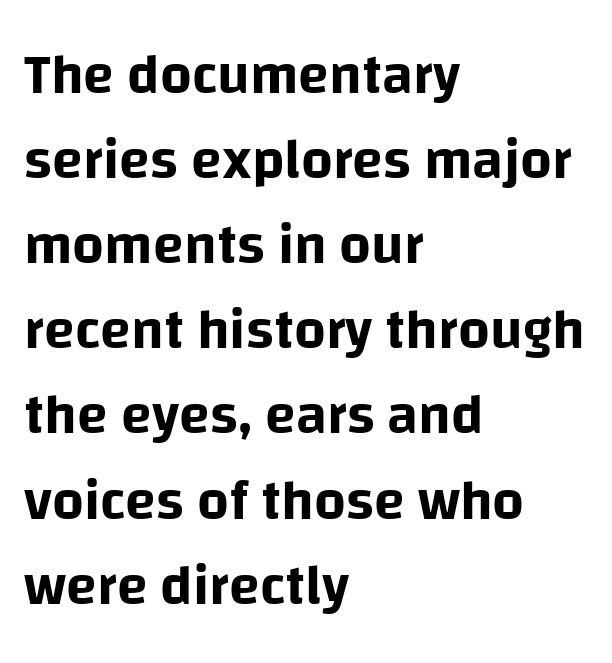
{"serif": "no", "italic": "no", "width": "normal", "stroke_contrast": "low", "x_height": "large", "monospaced": "no", "underline": "no", "align": "left", "line_spacing": "normal", "line_spacing_ratio": 1.52, "letter_spacing": "normal", "letter_spacing_em": 0.0, "glyph_px": 56}
